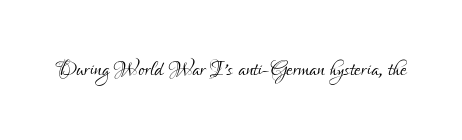
The image shows 29 px light, condensed sans-serif type; set normal letter spacing, not underlined; low stroke contrast and a small x-height.
